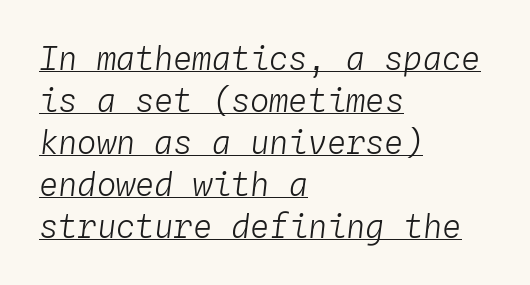
Q: Is the text bold? A: No.
Q: Is the text italic (slanted)? A: Yes, it leans right by about 4 degrees.
Q: Is the text underlined? A: Yes.
Q: How is the paragraph aligned? A: Left-aligned.
Q: Is the spacing between letters normal or unusually wide? A: Normal.
Q: Is the spacing between lines tight, normal or loose? A: Normal.
Q: Width (condensed, normal, or wide)? A: Normal.
Q: Stroke contrast? A: Low.
Q: x-height? A: Medium.
Q: Monospaced? A: Yes.
